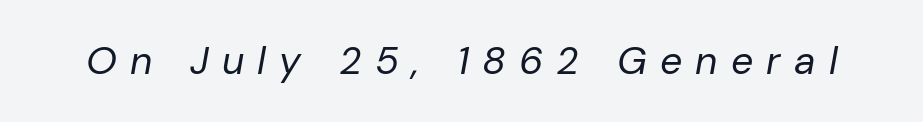
{"italic": "yes", "lean": "right", "slant_degrees": 10, "bold": "no", "weight": "regular", "width": "normal", "stroke_contrast": "low", "x_height": "medium", "monospaced": "no", "underline": "no", "letter_spacing": "wide", "letter_spacing_em": 0.34, "glyph_px": 39}
